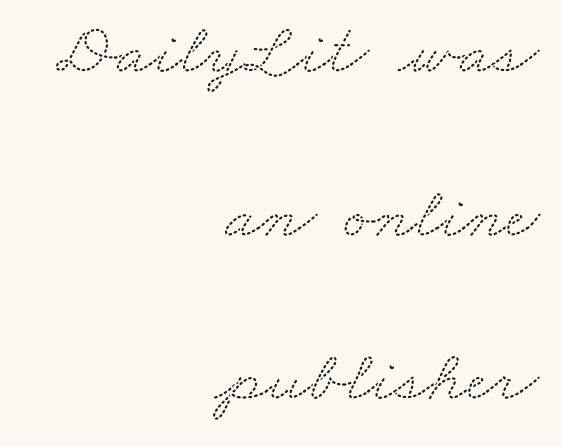
{"serif": "yes", "width": "wide", "stroke_contrast": "medium", "x_height": "small", "monospaced": "no", "underline": "no", "align": "right", "line_spacing": "loose", "line_spacing_ratio": 2.24, "letter_spacing": "normal", "letter_spacing_em": 0.0, "glyph_px": 73}
